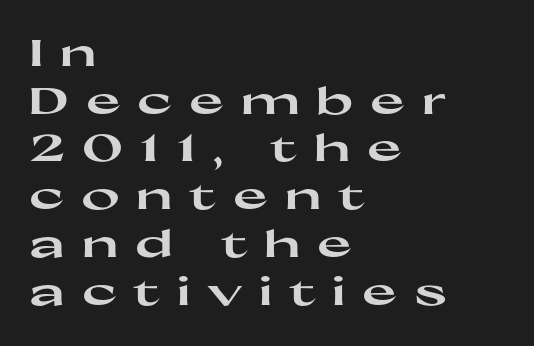
The image shows 37 px heavy, wide sans-serif type, upright; set left-aligned, normal line spacing (1.29x), unusually wide letter spacing (+0.45 em), not underlined; high stroke contrast and a medium x-height.
